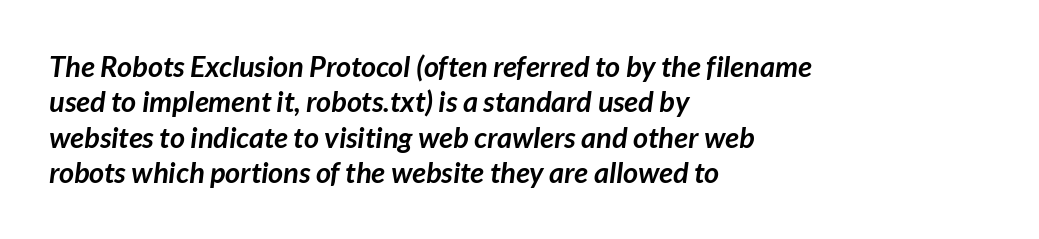
{"serif": "no", "bold": "yes", "weight": "semibold", "width": "normal", "stroke_contrast": "low", "x_height": "medium", "monospaced": "no", "underline": "no", "align": "left", "line_spacing_ratio": 1.22, "letter_spacing": "normal", "letter_spacing_em": 0.0, "glyph_px": 29}
